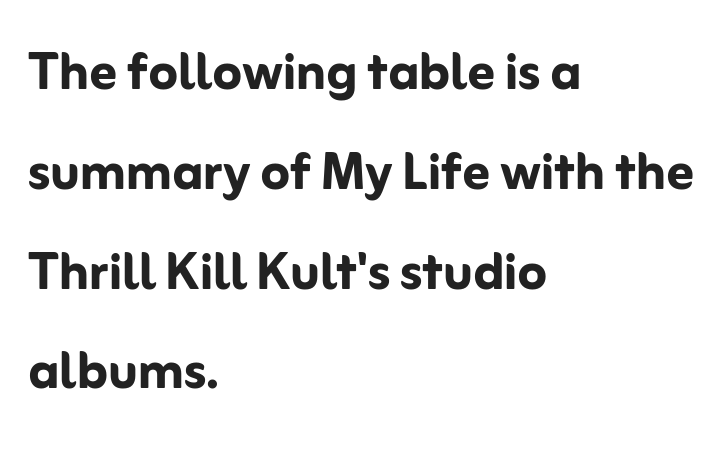
The image shows 67 px semibold sans-serif type, upright; set left-aligned, normal line spacing (1.49x), normal letter spacing, not underlined; low stroke contrast and a medium x-height.
